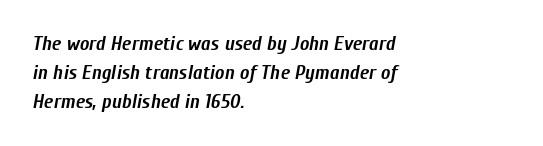
Yep, that's italic — everything's leaning. Line beginnings align vertically; line endings do not. Weight: bold. The rendering keeps characters at their native spacing.
